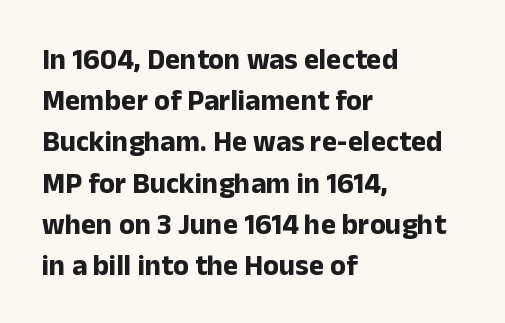
The image shows 29 px bold sans-serif type, upright; set left-aligned, normal line spacing (1.42x), normal letter spacing, not underlined; low stroke contrast and a medium x-height.
